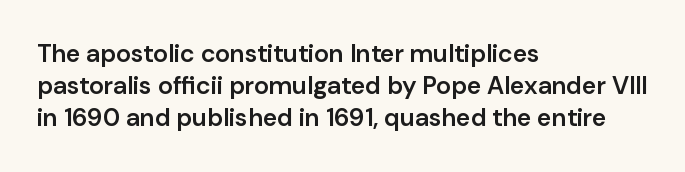
Q: Is the text bold? A: Semi-bold.
Q: Is the text italic (slanted)? A: No, it is upright.
Q: Is the text underlined? A: No.
Q: How is the paragraph aligned? A: Left-aligned.
Q: Is the spacing between letters normal or unusually wide? A: Normal.
Q: Is the spacing between lines tight, normal or loose? A: Normal.
